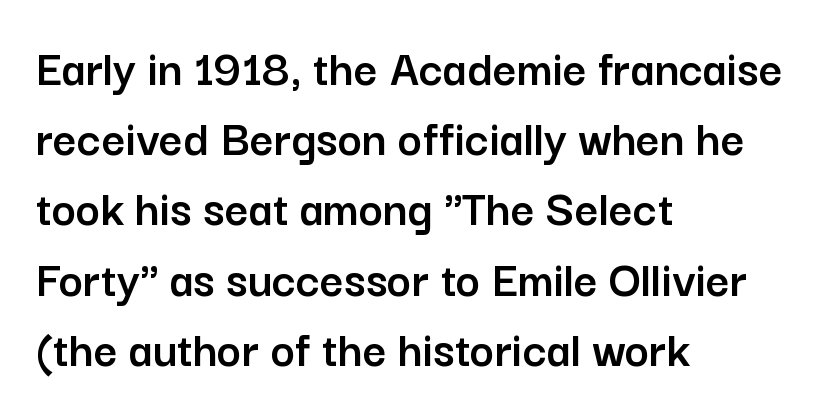
Q: Is the text italic (slanted)? A: No, it is upright.
Q: Is the typeface a serif or a sans-serif typeface? A: Sans-serif.
Q: Is the text underlined? A: No.
Q: How is the paragraph aligned? A: Left-aligned.
Q: Is the spacing between letters normal or unusually wide? A: Normal.
Q: Is the spacing between lines tight, normal or loose? A: Normal.
Q: Width (condensed, normal, or wide)? A: Normal.
Q: Stroke contrast? A: Low.
Q: x-height? A: Medium.
Q: Monospaced? A: No.
